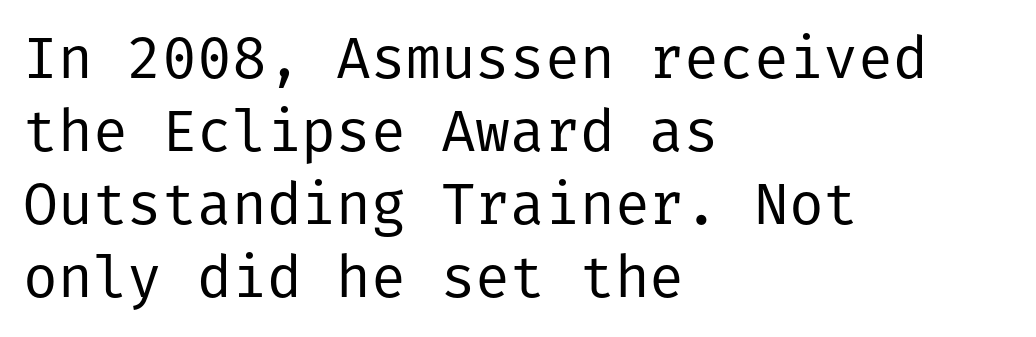
{"serif": "no", "italic": "no", "bold": "no", "weight": "regular", "width": "normal", "stroke_contrast": "low", "x_height": "medium", "underline": "no", "align": "left", "line_spacing": "normal", "line_spacing_ratio": 1.26, "letter_spacing": "normal", "letter_spacing_em": 0.0, "glyph_px": 58}
